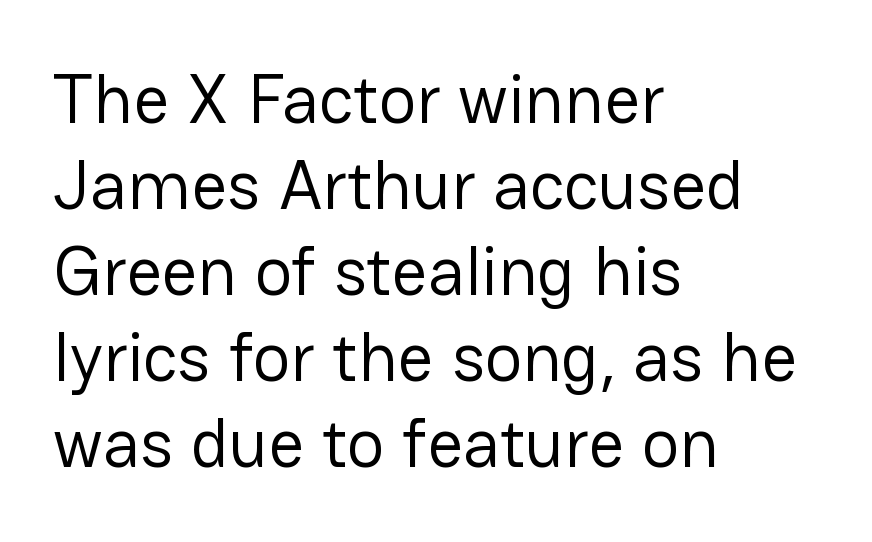
Q: Is the text bold? A: No.
Q: Is the text italic (slanted)? A: No, it is upright.
Q: Is the typeface a serif or a sans-serif typeface? A: Sans-serif.
Q: Is the text underlined? A: No.
Q: How is the paragraph aligned? A: Left-aligned.
Q: Is the spacing between letters normal or unusually wide? A: Normal.
Q: Width (condensed, normal, or wide)? A: Normal.
Q: Stroke contrast? A: Low.
Q: x-height? A: Medium.
Q: Monospaced? A: No.
